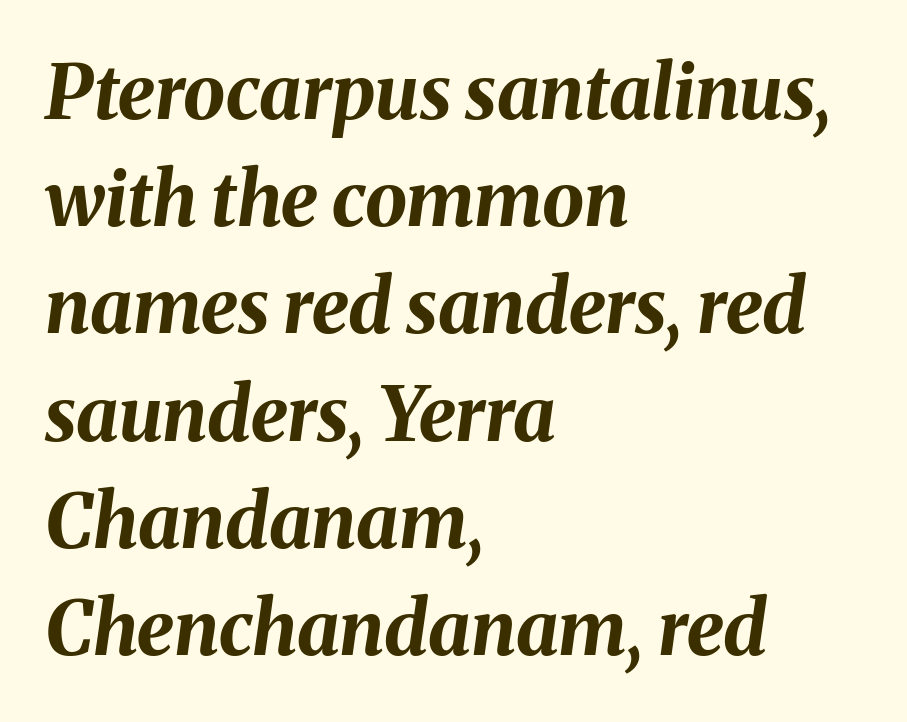
The image shows 75 px bold type, italic (leaning right); set left-aligned, normal line spacing (1.43x), normal letter spacing, not underlined; medium stroke contrast and a medium x-height.
